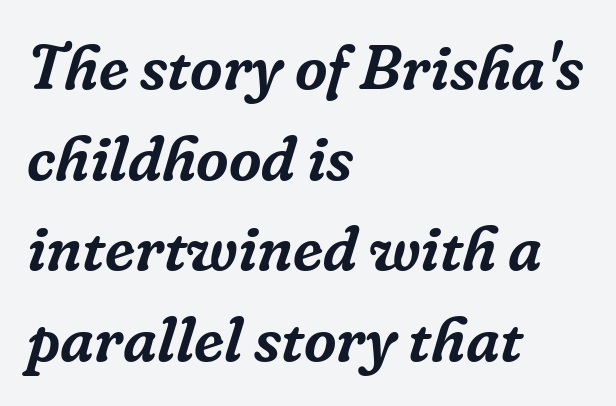
Would a proofreader flag this as italicized? Yes. Proportional: the letters do not fall into vertical columns. Typeset ragged right — the left edge is the straight one. Descenders are the only things crossing below the line. The designer left line spacing at the default. Examine the stroke ends and you'll spot serifs.
